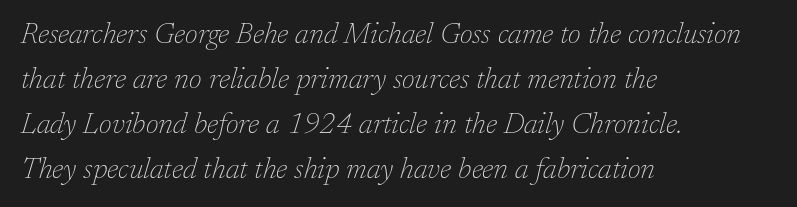
Q: Is the text bold? A: No.
Q: Is the text italic (slanted)? A: Yes, it leans right by about 17 degrees.
Q: Is the typeface a serif or a sans-serif typeface? A: Serif.
Q: Is the text underlined? A: No.
Q: How is the paragraph aligned? A: Left-aligned.
Q: Is the spacing between letters normal or unusually wide? A: Normal.
Q: Is the spacing between lines tight, normal or loose? A: Normal.
Q: Width (condensed, normal, or wide)? A: Normal.
Q: Stroke contrast? A: Low.
Q: x-height? A: Medium.
Q: Monospaced? A: No.
